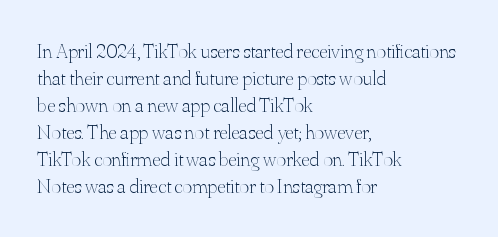
The image shows 21 px text type, upright; set left-aligned, normal line spacing (1.29x), normal letter spacing, not underlined.
